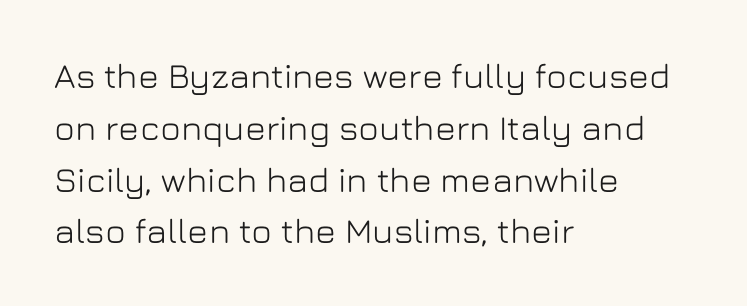
The image shows 35 px sans-serif type, upright; set left-aligned, normal line spacing (1.48x), normal letter spacing, not underlined; low stroke contrast and a medium x-height.
